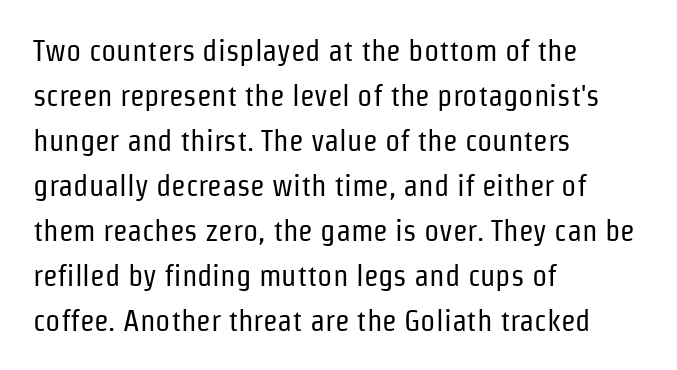
Anything drawn beneath the words? Only blank space. The font is comparable to plain body text, perhaps lighter. All the whitespace from short lines collects on the right. Does the lettering tilt? It doesn't — this is upright. The horizontal fit of the characters is conventional and even.
